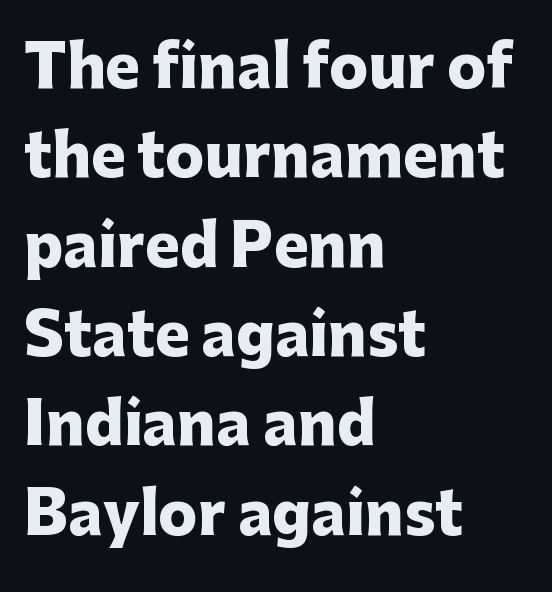
The image shows 58 px heavy sans-serif type, upright; set left-aligned, normal line spacing (1.54x), normal letter spacing, not underlined; low stroke contrast and a medium x-height.
